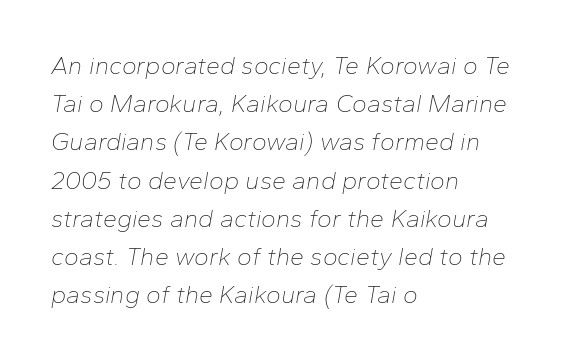
Students, note that the glyphs here touch the page at normal intervals. Stem width sits at or under what a default text font uses. If you drew a ruler down the left edge, every line would touch it. The lines sit at an ordinary, default distance from one another.
